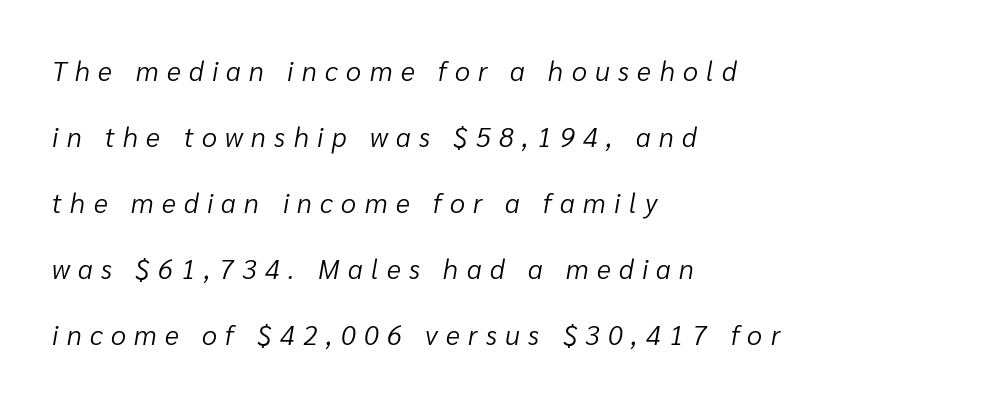
{"italic": "yes", "lean": "right", "slant_degrees": 10, "bold": "no", "underline": "no", "align": "left", "line_spacing": "loose", "line_spacing_ratio": 2.44, "letter_spacing": "wide", "letter_spacing_em": 0.31, "glyph_px": 27}
